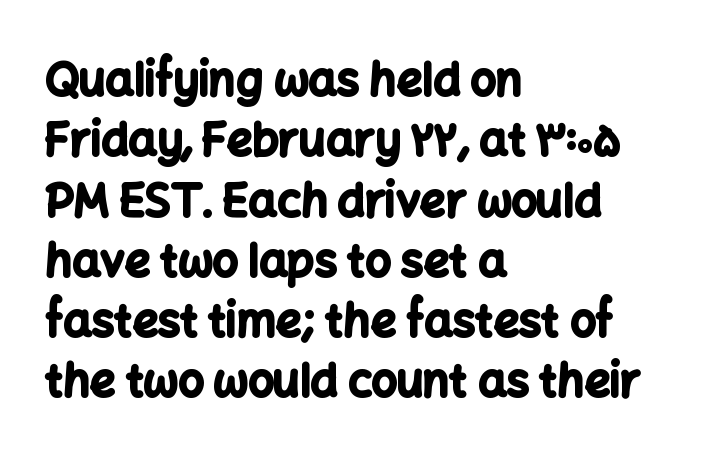
Caption: standard tracking, unaltered. Check under the words: just untouched page. Teacher's note: observe the even left margin — that is flush-left alignment. Stroke thickness is high; the sample reads as a true bold.
